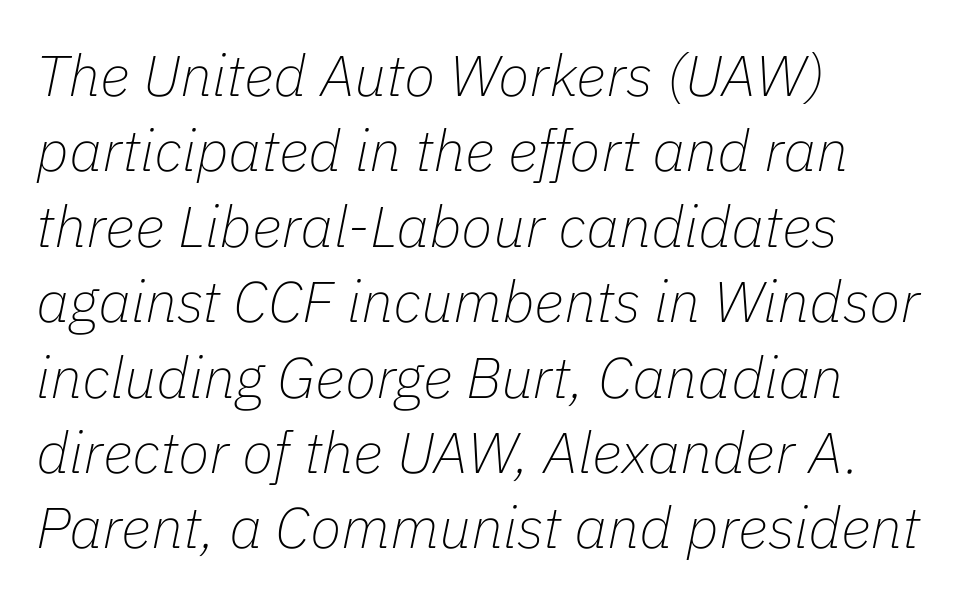
Q: Is the text bold? A: No.
Q: Is the text italic (slanted)? A: Yes, it leans right by about 11 degrees.
Q: Is the text underlined? A: No.
Q: How is the paragraph aligned? A: Left-aligned.
Q: Is the spacing between letters normal or unusually wide? A: Normal.
Q: Is the spacing between lines tight, normal or loose? A: Normal.
Q: Width (condensed, normal, or wide)? A: Normal.
Q: Stroke contrast? A: Low.
Q: x-height? A: Medium.
Q: Monospaced? A: No.
